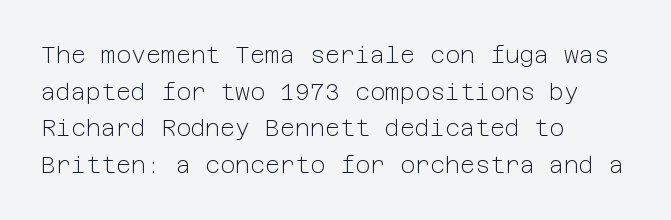
Q: Is the text bold? A: No.
Q: Is the text italic (slanted)? A: No, it is upright.
Q: Is the text underlined? A: No.
Q: How is the paragraph aligned? A: Left-aligned.
Q: Is the spacing between letters normal or unusually wide? A: Normal.
Q: Is the spacing between lines tight, normal or loose? A: Normal.
